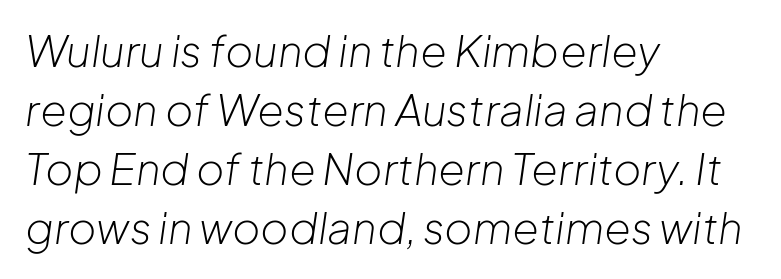
The specimen reads as italic at a glance. Notice how descenders clear the ascenders below comfortably — that's standard leading. The strip under each line holds only bare page. How are the letters spaced? Ordinarily, with no added tracking. Note the varied advance widths — an 'i' is clearly narrower than an 'm'. Casual observation: everything's shoved over to the left.
